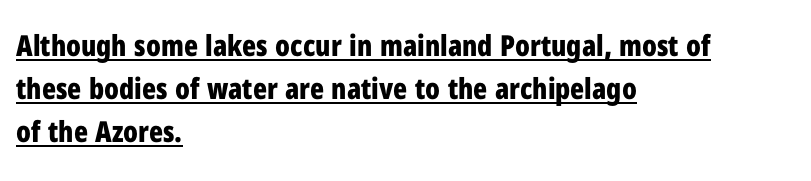
The image shows 29 px bold, condensed sans-serif type, upright; set left-aligned, normal line spacing (1.49x), normal letter spacing, underlined; low stroke contrast and a medium x-height.
